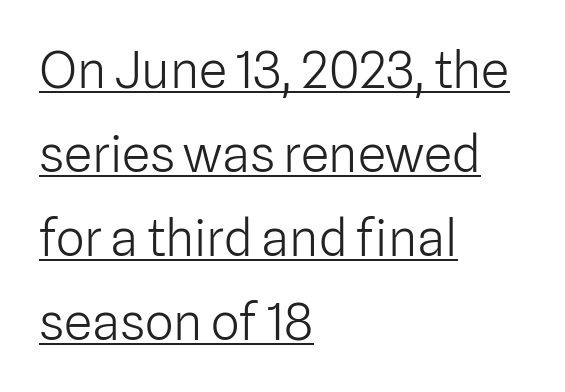
The image shows 51 px light sans-serif type, upright; set left-aligned, normal line spacing (1.65x), normal letter spacing, underlined; low stroke contrast and a medium x-height.
